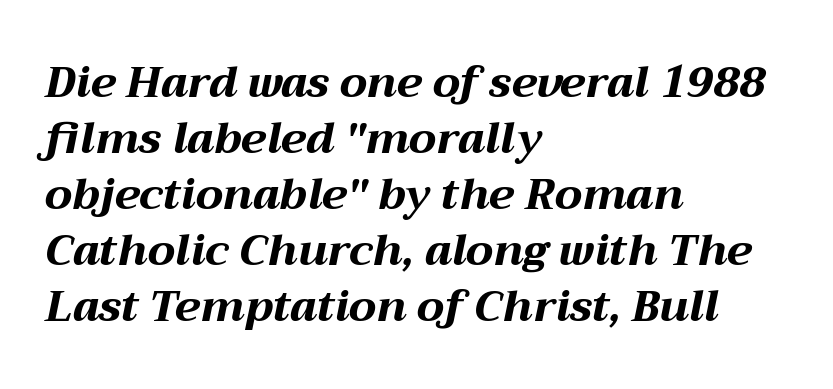
The image shows 43 px bold, wide type, italic (leaning right); set left-aligned, normal line spacing (1.3x), normal letter spacing, not underlined; medium stroke contrast and a medium x-height.
